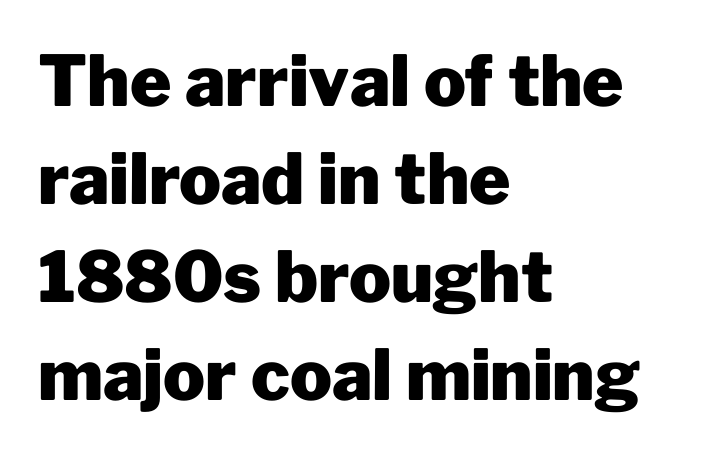
Regarding serifs, this sample does without them. Weight check: bold — yes, fully. The leading is moderate, giving the passage an even texture. You can tell it's not italic because the verticals are truly vertical.
